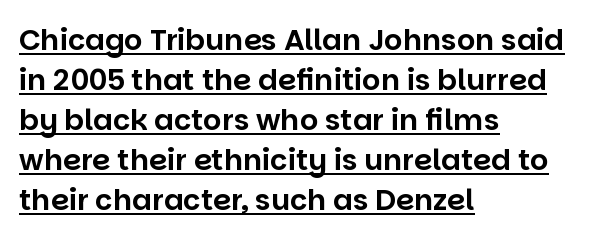
{"serif": "no", "italic": "no", "width": "normal", "stroke_contrast": "low", "x_height": "large", "monospaced": "no", "underline": "yes", "align": "left", "line_spacing": "normal", "line_spacing_ratio": 1.38, "letter_spacing": "normal", "letter_spacing_em": 0.0, "glyph_px": 29}
